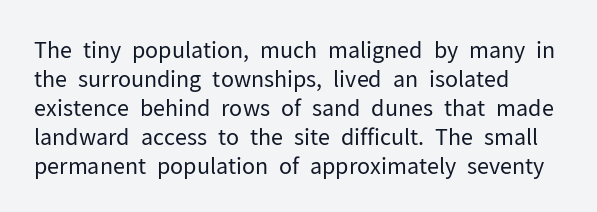
Q: Is the text bold? A: No.
Q: Is the text italic (slanted)? A: No, it is upright.
Q: Is the text underlined? A: No.
Q: How is the paragraph aligned? A: Left-aligned.
Q: Is the spacing between letters normal or unusually wide? A: Normal.
Q: Is the spacing between lines tight, normal or loose? A: Normal.
